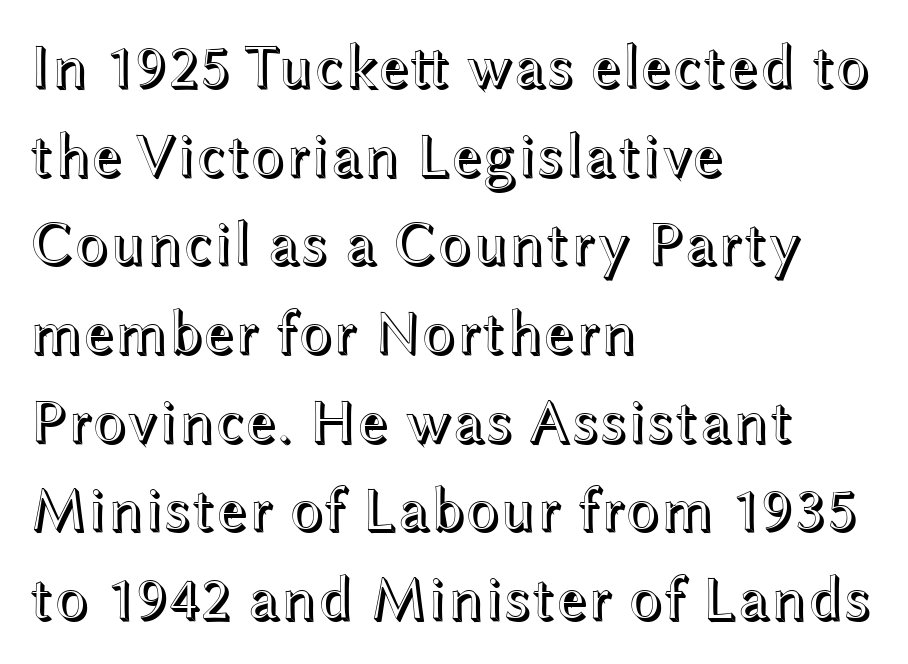
{"italic": "no", "width": "wide", "x_height": "medium", "monospaced": "no", "underline": "no", "align": "left", "line_spacing": "normal", "line_spacing_ratio": 1.43, "letter_spacing": "normal", "letter_spacing_em": 0.0, "glyph_px": 62}
